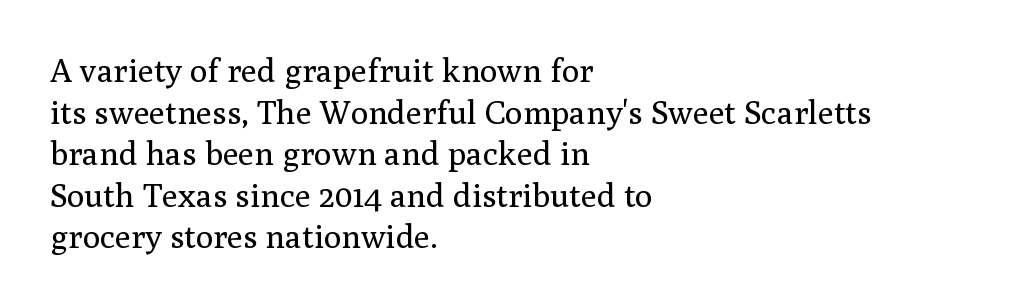
The image shows 33 px regular-weight serif type, upright; set left-aligned, normal line spacing (1.26x), normal letter spacing, not underlined; medium stroke contrast and a medium x-height.
